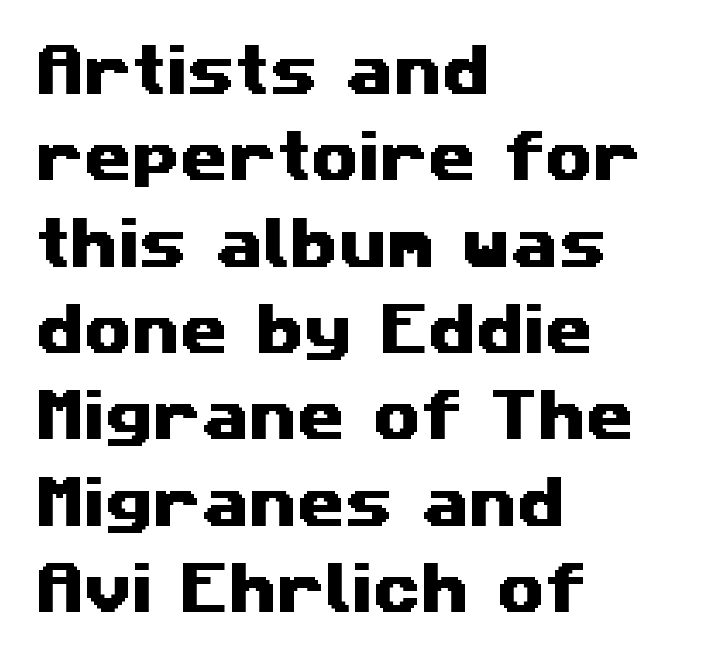
The image shows 55 px wide sans-serif type; set left-aligned, normal line spacing (1.57x), normal letter spacing, not underlined; medium stroke contrast and a medium x-height.
